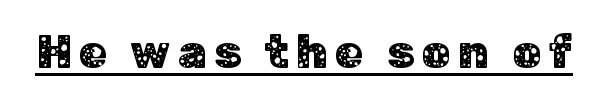
The image shows 46 px sans-serif type, upright; set underlined; low stroke contrast and a medium x-height.
